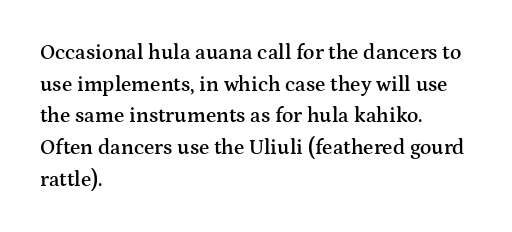
The image shows 21 px text type, upright; set left-aligned, normal line spacing (1.51x), normal letter spacing, not underlined.
